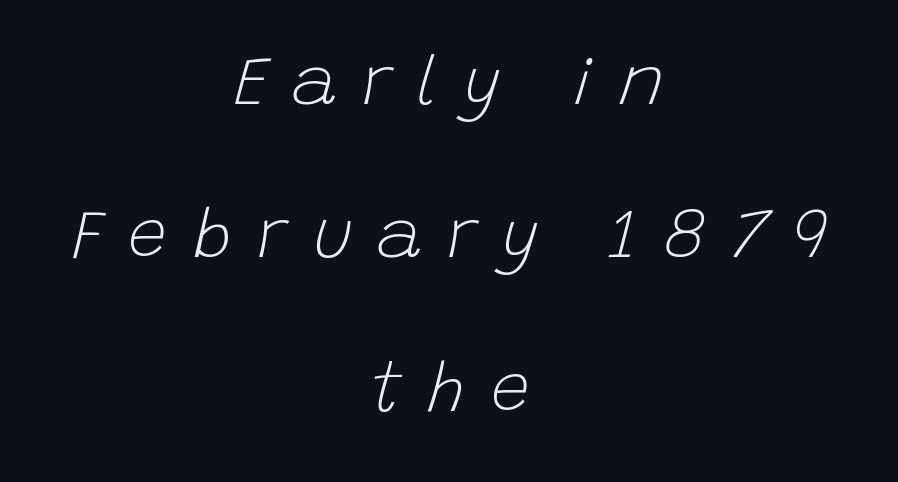
Q: Is the text bold? A: No.
Q: Is the text italic (slanted)? A: Yes, it leans right by about 15 degrees.
Q: Is the text underlined? A: No.
Q: How is the paragraph aligned? A: Centered.
Q: Is the spacing between letters normal or unusually wide? A: Unusually wide.
Q: Is the spacing between lines tight, normal or loose? A: Loose.
Q: Width (condensed, normal, or wide)? A: Normal.
Q: Stroke contrast? A: Low.
Q: x-height? A: Large.
Q: Monospaced? A: No.
